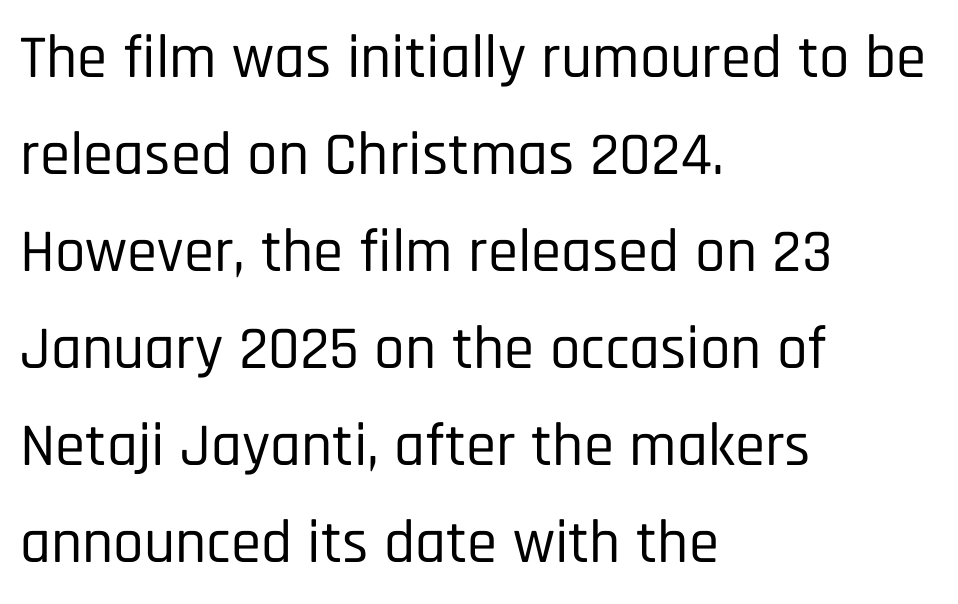
The image shows 61 px condensed sans-serif type, upright; set left-aligned, normal line spacing (1.59x), normal letter spacing, not underlined; low stroke contrast and a large x-height.
